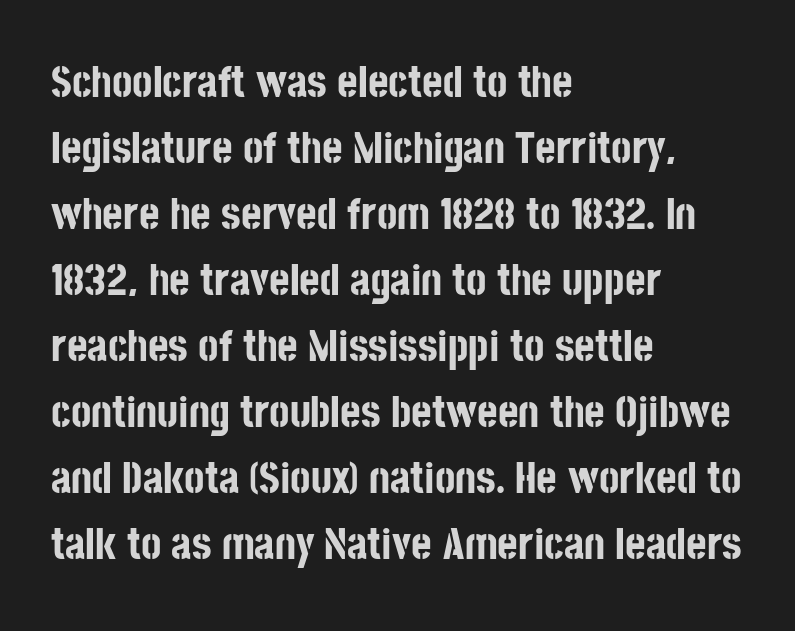
Varying glyph widths throughout — classic text-font behaviour. Nope, not italic — everything's standing straight. A bare baseline throughout the passage. Check where the strokes stop: nothing finishes them off — pure sans.
